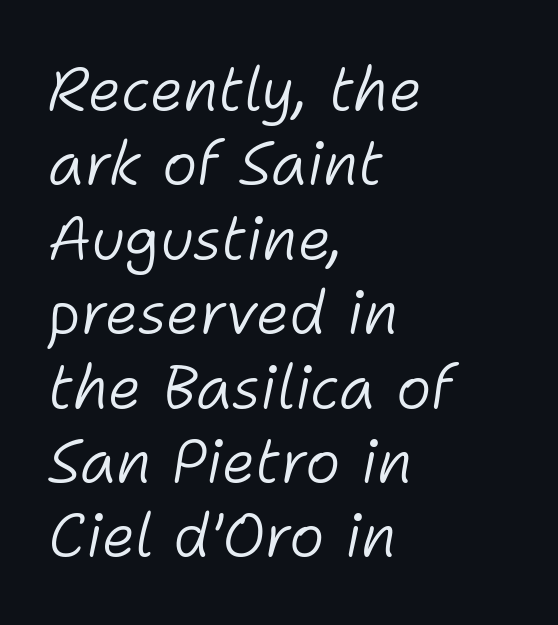
{"italic": "yes", "lean": "right", "slant_degrees": 11, "bold": "no", "weight": "light", "width": "normal", "stroke_contrast": "low", "x_height": "medium", "monospaced": "no", "underline": "no", "align": "left", "line_spacing_ratio": 1.24, "letter_spacing": "normal", "letter_spacing_em": 0.0, "glyph_px": 60}
